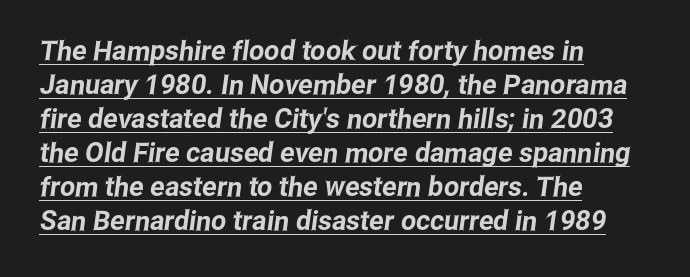
Visually the block forms a straight wall on the left and a jagged coastline on the right. Default kerning and tracking; the words read as compact shapes. The rows are spaced the way most documents space them. The rendered words wear a rule along their underside.
